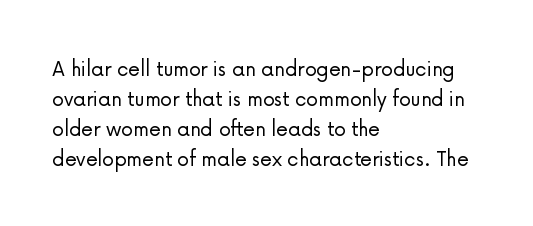
Q: Is the text bold? A: No.
Q: Is the text italic (slanted)? A: No, it is upright.
Q: Is the text underlined? A: No.
Q: How is the paragraph aligned? A: Left-aligned.
Q: Is the spacing between letters normal or unusually wide? A: Normal.
Q: Is the spacing between lines tight, normal or loose? A: Normal.
